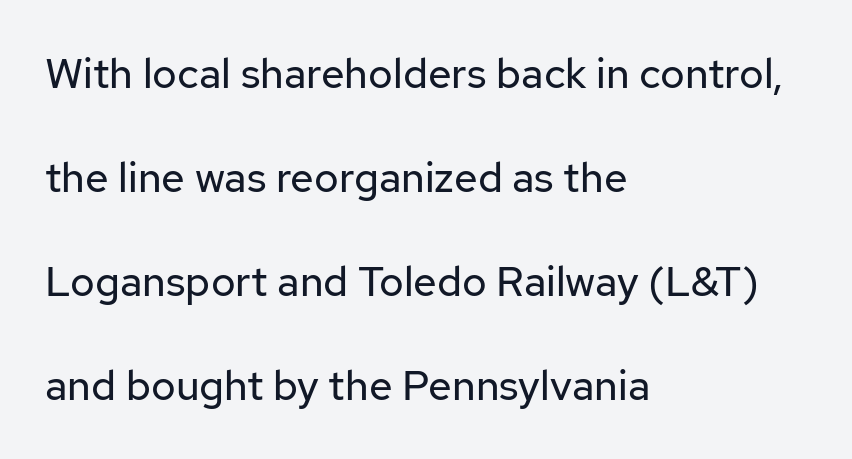
Q: Is the text bold? A: No.
Q: Is the text italic (slanted)? A: No, it is upright.
Q: Is the typeface a serif or a sans-serif typeface? A: Sans-serif.
Q: Is the text underlined? A: No.
Q: How is the paragraph aligned? A: Left-aligned.
Q: Is the spacing between letters normal or unusually wide? A: Normal.
Q: Is the spacing between lines tight, normal or loose? A: Loose.
Q: Width (condensed, normal, or wide)? A: Normal.
Q: Stroke contrast? A: Low.
Q: x-height? A: Medium.
Q: Monospaced? A: No.
